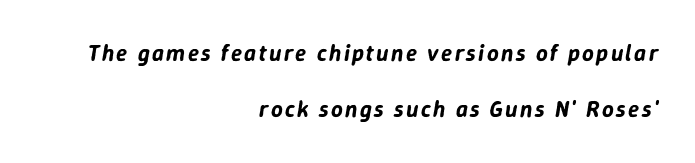
Q: Is the text italic (slanted)? A: Yes, it leans right by about 9 degrees.
Q: Is the text underlined? A: No.
Q: How is the paragraph aligned? A: Right-aligned.
Q: Is the spacing between lines tight, normal or loose? A: Loose.
